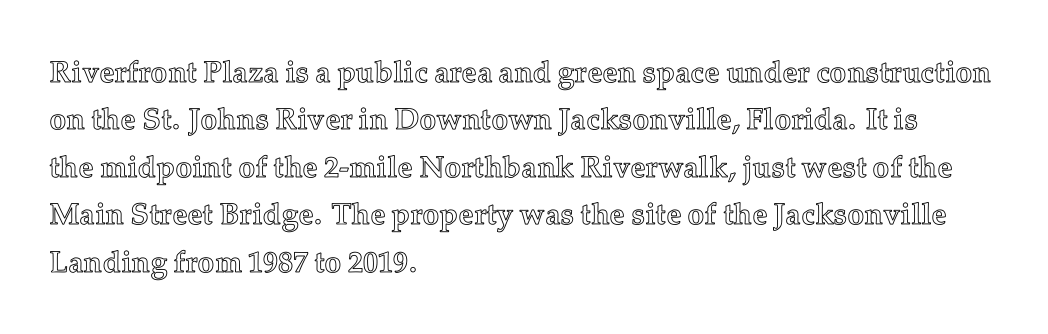
{"italic": "no", "width": "normal", "x_height": "medium", "monospaced": "no", "underline": "no", "align": "left", "line_spacing": "normal", "line_spacing_ratio": 1.58, "letter_spacing": "normal", "letter_spacing_em": 0.0, "glyph_px": 30}
